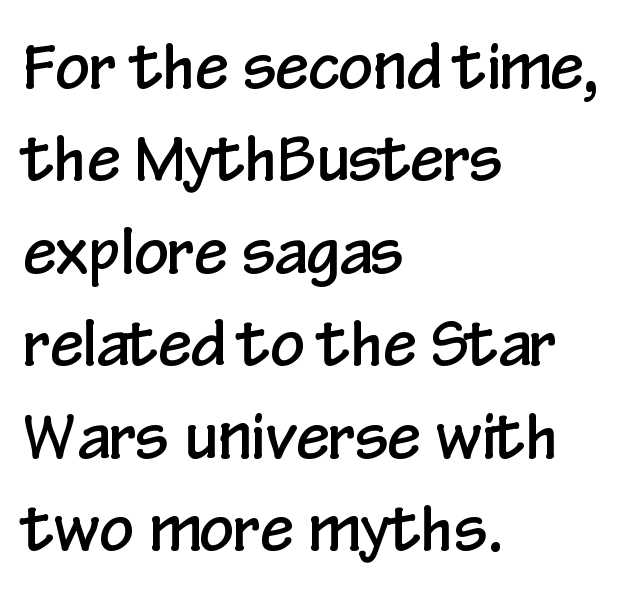
Q: Is the text italic (slanted)? A: No, it is upright.
Q: Is the typeface a serif or a sans-serif typeface? A: Sans-serif.
Q: Is the text underlined? A: No.
Q: How is the paragraph aligned? A: Left-aligned.
Q: Is the spacing between letters normal or unusually wide? A: Normal.
Q: Is the spacing between lines tight, normal or loose? A: Normal.
Q: Width (condensed, normal, or wide)? A: Condensed.
Q: Stroke contrast? A: Low.
Q: x-height? A: Medium.
Q: Monospaced? A: No.
